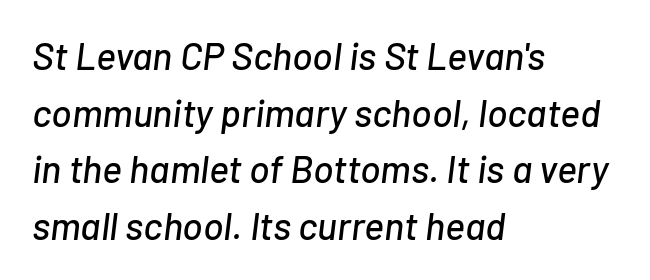
{"italic": "yes", "lean": "right", "slant_degrees": 7, "width": "normal", "stroke_contrast": "low", "x_height": "medium", "monospaced": "no", "underline": "no", "align": "left", "line_spacing": "normal", "line_spacing_ratio": 1.49, "letter_spacing": "normal", "letter_spacing_em": 0.0, "glyph_px": 38}
